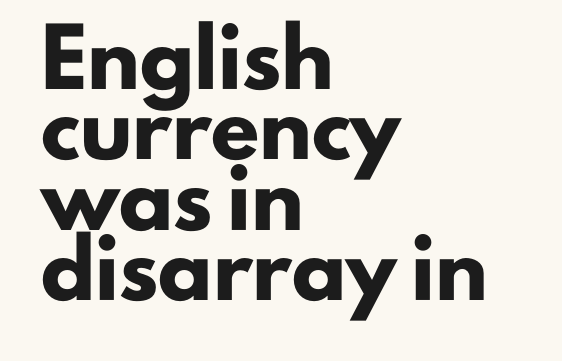
Rows of type keep a routine distance in the vertical direction. Does the weight exceed regular? Yes, all the way to bold. The setting favours the left margin, as ordinary paragraphs usually do. Unlike italic type, these characters show no tilt at all. Stroke terminals: plain, sans-serif. Is the letter spacing exaggerated? No — it looks like the ordinary default.
